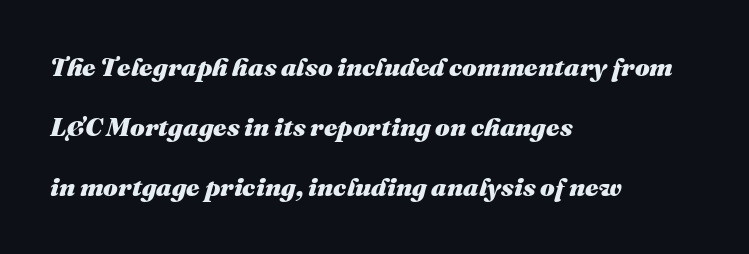
Q: Is the text bold? A: Yes.
Q: Is the text italic (slanted)? A: Yes, it leans right by about 16 degrees.
Q: Is the text underlined? A: No.
Q: How is the paragraph aligned? A: Left-aligned.
Q: Is the spacing between letters normal or unusually wide? A: Normal.
Q: Is the spacing between lines tight, normal or loose? A: Loose.
